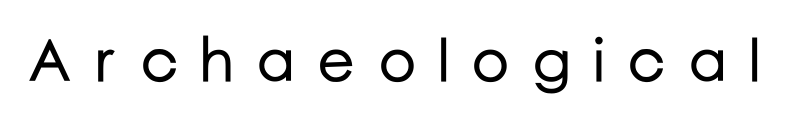
{"serif": "no", "italic": "no", "width": "normal", "stroke_contrast": "low", "x_height": "medium", "monospaced": "no", "underline": "no", "letter_spacing": "wide", "letter_spacing_em": 0.36, "glyph_px": 60}
